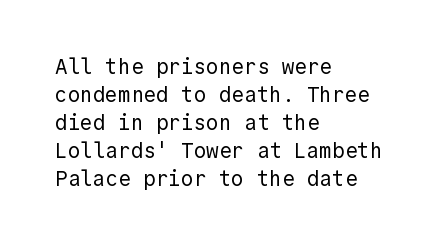
{"italic": "no", "bold": "no", "underline": "no", "align": "left", "line_spacing": "normal", "line_spacing_ratio": 1.33, "letter_spacing": "normal", "letter_spacing_em": 0.0, "glyph_px": 21}
